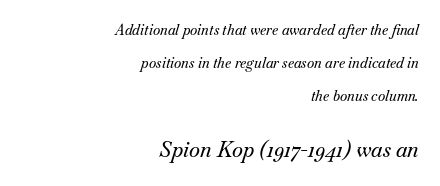
When letters slant like this, we call the style italic. Visually, the bottom section dominates because its glyphs are scaled up. The gaps between neighbouring characters are ordinary and unremarkable. Whoever set this chose breathing room over compactness in the vertical rhythm. Every row of glyphs terminates at an identical x-position on the right.
